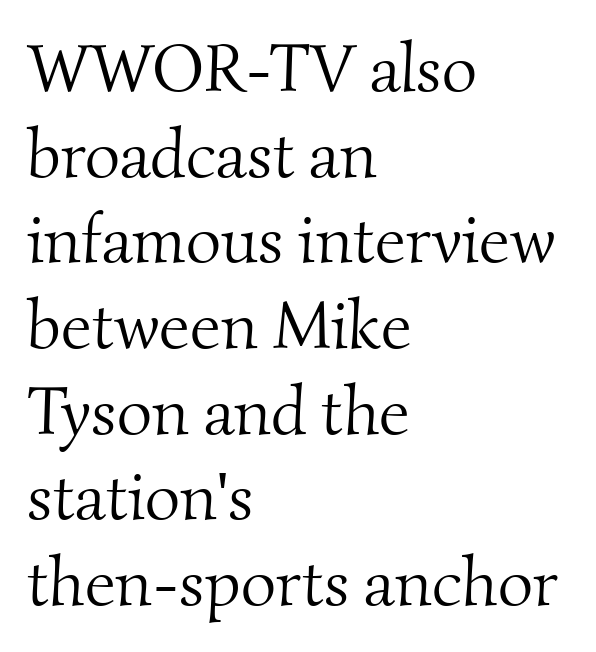
{"serif": "yes", "bold": "no", "weight": "light", "width": "normal", "stroke_contrast": "medium", "x_height": "small", "monospaced": "no", "underline": "no", "align": "left", "line_spacing": "normal", "line_spacing_ratio": 1.26, "letter_spacing": "normal", "letter_spacing_em": 0.0, "glyph_px": 68}
